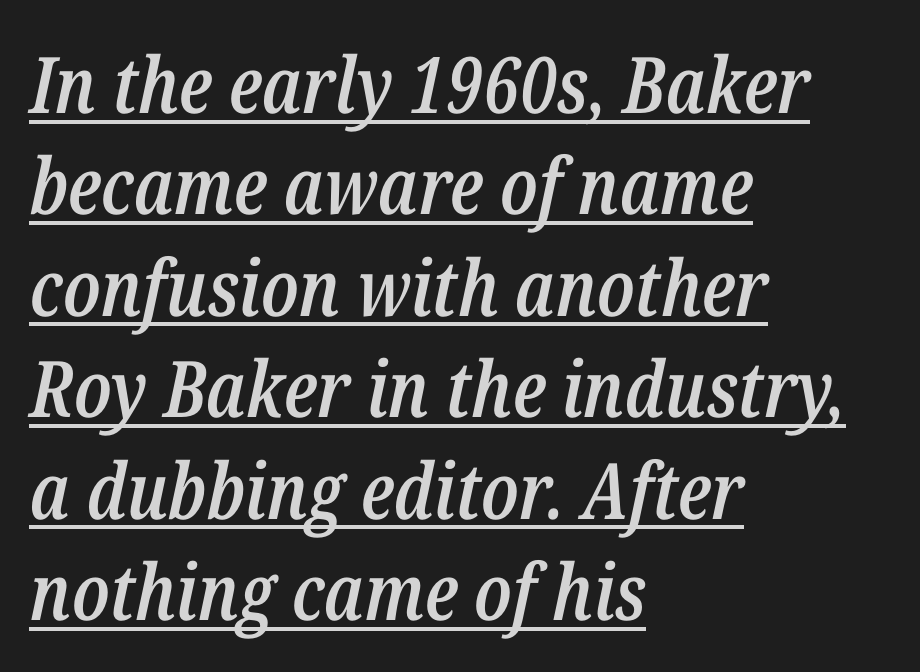
{"italic": "yes", "lean": "right", "slant_degrees": 12, "bold": "semi", "weight": "semibold", "width": "condensed", "stroke_contrast": "low", "x_height": "medium", "monospaced": "no", "underline": "yes", "align": "left", "line_spacing": "normal", "line_spacing_ratio": 1.3, "letter_spacing": "normal", "letter_spacing_em": 0.0, "glyph_px": 78}
